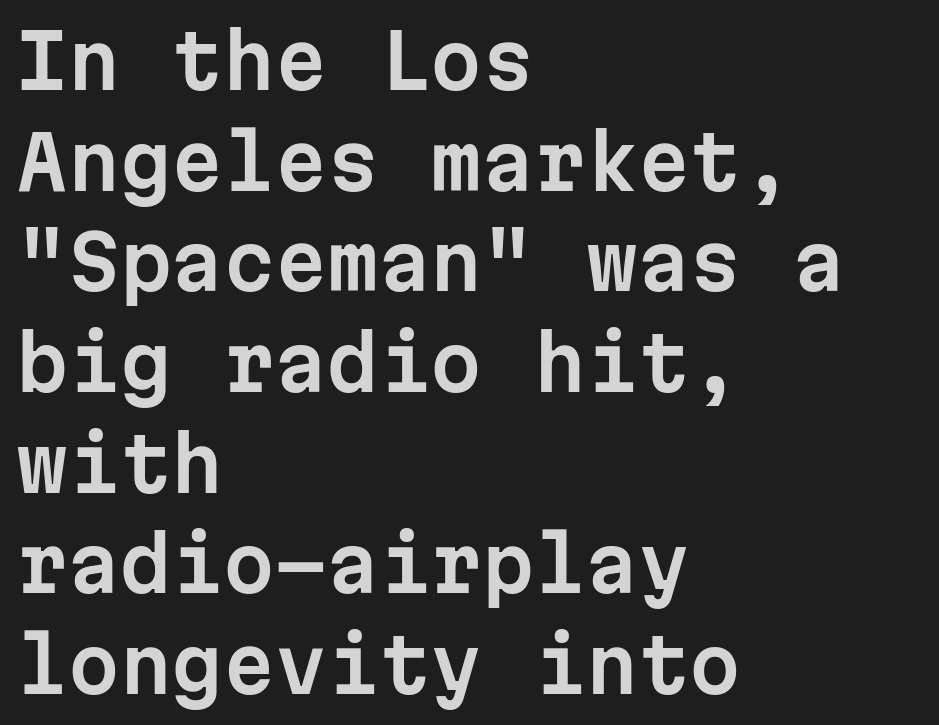
{"serif": "no", "italic": "no", "width": "normal", "stroke_contrast": "low", "x_height": "medium", "monospaced": "yes", "underline": "no", "align": "left", "line_spacing": "normal", "line_spacing_ratio": 1.36, "letter_spacing": "normal", "letter_spacing_em": 0.0, "glyph_px": 74}
